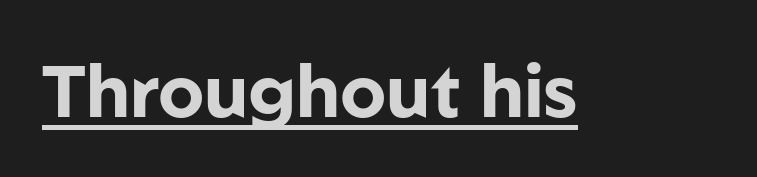
Characters remain perfectly vertical along every line. Caption: bold face, heavy strokes. Serifs: no, the terminals of the letterforms are clean. These lines are rendered in a variable-pitch font. Look at the tracking — it's just the regular setting, nothing added. The sample's only ornament is a line tracing under the words.
